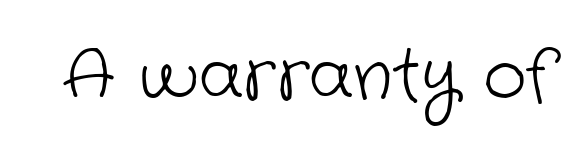
Q: Is the text bold? A: No.
Q: Is the typeface a serif or a sans-serif typeface? A: Sans-serif.
Q: Is the text underlined? A: No.
Q: Is the spacing between letters normal or unusually wide? A: Normal.
Q: Width (condensed, normal, or wide)? A: Normal.
Q: Stroke contrast? A: Low.
Q: x-height? A: Medium.
Q: Monospaced? A: No.
